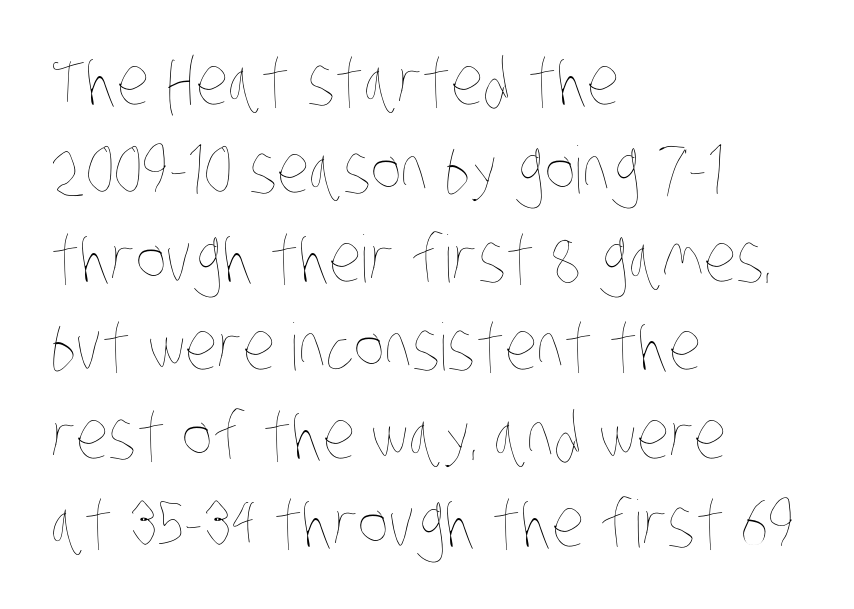
You could not count columns in this text — the font is proportionally spaced. Look at the tracking — it's just the regular setting, nothing added. Plain, unruled lines of type. The rag falls on the right side of this text block. What's the leading like? Ordinary, nothing unusual.
